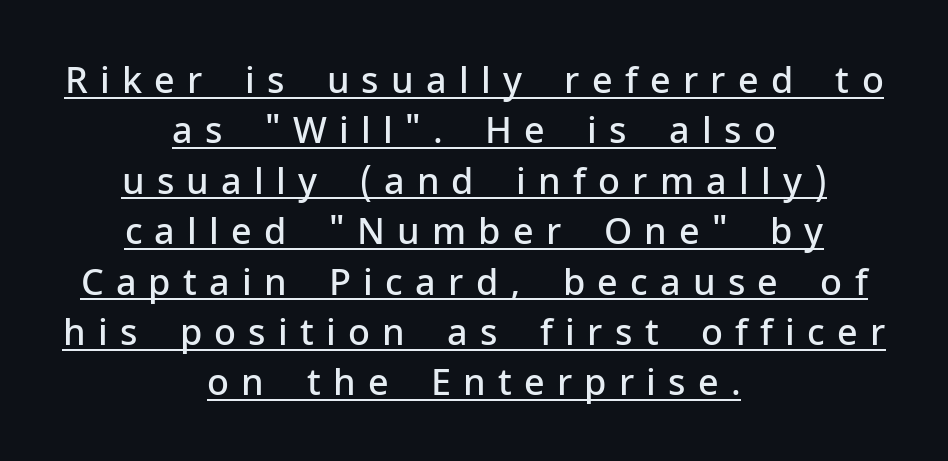
Q: Is the text bold? A: Semi-bold.
Q: Is the text italic (slanted)? A: No, it is upright.
Q: Is the typeface a serif or a sans-serif typeface? A: Sans-serif.
Q: Is the text underlined? A: Yes.
Q: How is the paragraph aligned? A: Centered.
Q: Is the spacing between letters normal or unusually wide? A: Unusually wide.
Q: Is the spacing between lines tight, normal or loose? A: Normal.
Q: Width (condensed, normal, or wide)? A: Normal.
Q: Stroke contrast? A: Low.
Q: x-height? A: Medium.
Q: Monospaced? A: No.
